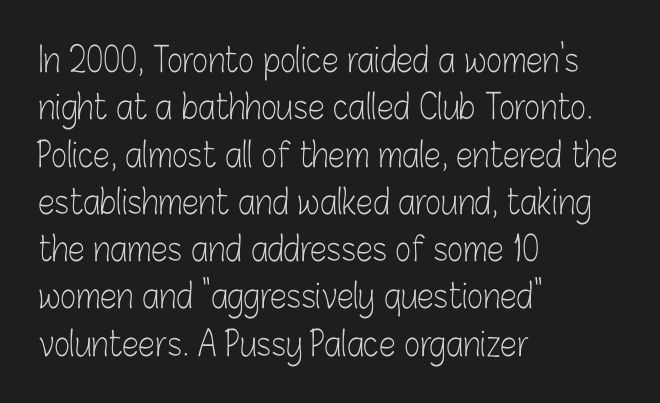
Glyph-to-glyph distance matches everyday printed text. You can tell it's not italic because the verticals are truly vertical. The passage shown stacks its lines at a standard gap. This is sans-serif lettering, the kind often seen on screens and signage.
